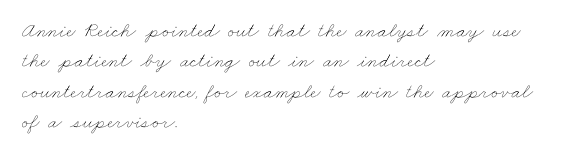
{"bold": "no", "underline": "no", "align": "left", "line_spacing": "normal", "line_spacing_ratio": 1.45, "letter_spacing": "normal", "letter_spacing_em": 0.0, "glyph_px": 21}
